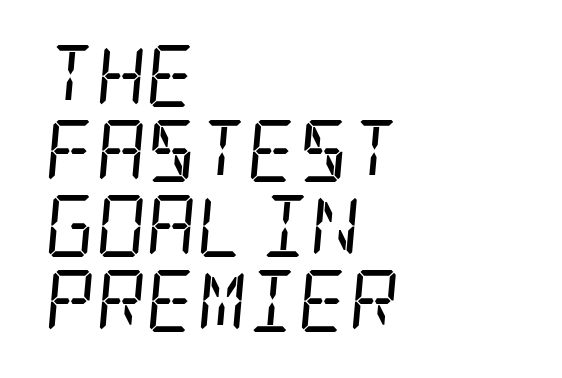
{"serif": "yes", "italic": "yes", "lean": "right", "slant_degrees": 5, "bold": "no", "weight": "regular", "width": "condensed", "stroke_contrast": "low", "x_height": "large", "underline": "no", "align": "left", "line_spacing_ratio": 1.21, "letter_spacing": "normal", "letter_spacing_em": 0.0, "glyph_px": 62}
